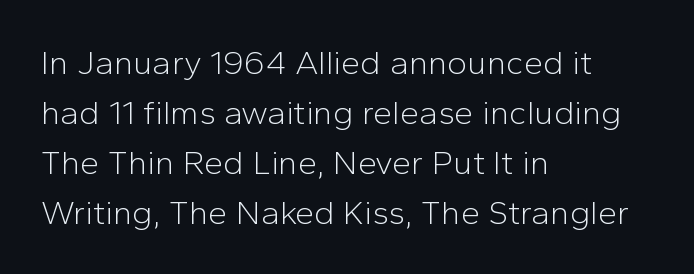
Summary of weight: not heavy and not bold. Normally led — the rows are evenly, conventionally spaced. Casual observation: everything's shoved over to the left. Honestly, the letter spacing is just normal — you wouldn't notice it. The letters stand straight up with perfectly vertical stems.
